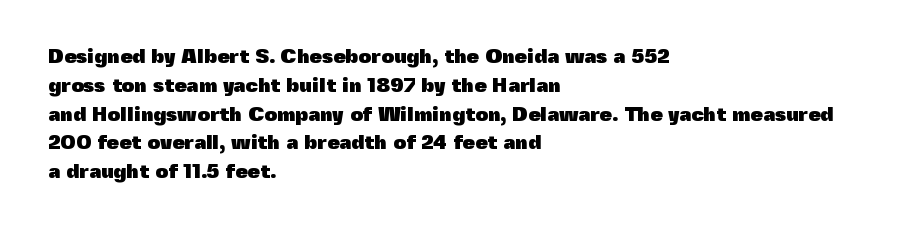
Q: Is the text bold? A: Yes.
Q: Is the text italic (slanted)? A: No, it is upright.
Q: Is the text underlined? A: No.
Q: How is the paragraph aligned? A: Left-aligned.
Q: Is the spacing between letters normal or unusually wide? A: Normal.
Q: Is the spacing between lines tight, normal or loose? A: Normal.
